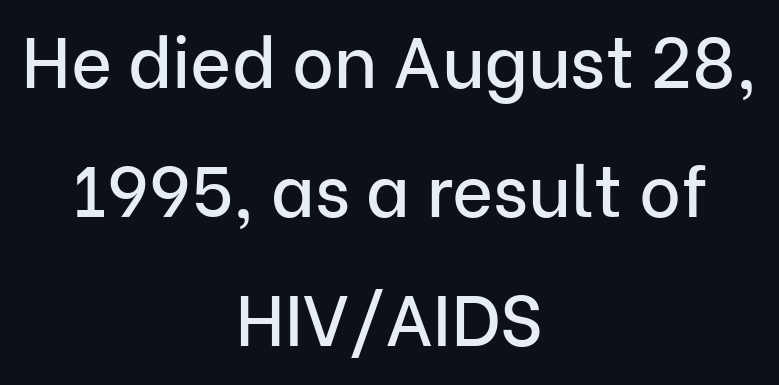
The image shows 71 px sans-serif type, upright; set centered, line spacing 1.82x, normal letter spacing, not underlined; low stroke contrast and a medium x-height.
